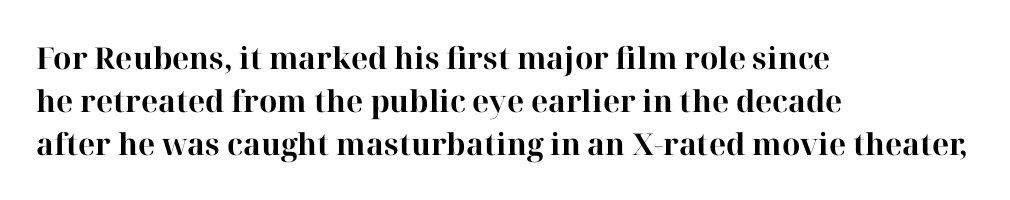
Q: Is the text bold? A: Yes.
Q: Is the text italic (slanted)? A: No, it is upright.
Q: Is the typeface a serif or a sans-serif typeface? A: Serif.
Q: Is the text underlined? A: No.
Q: How is the paragraph aligned? A: Left-aligned.
Q: Is the spacing between letters normal or unusually wide? A: Normal.
Q: Is the spacing between lines tight, normal or loose? A: Normal.
Q: Width (condensed, normal, or wide)? A: Normal.
Q: Stroke contrast? A: High.
Q: x-height? A: Medium.
Q: Monospaced? A: No.
